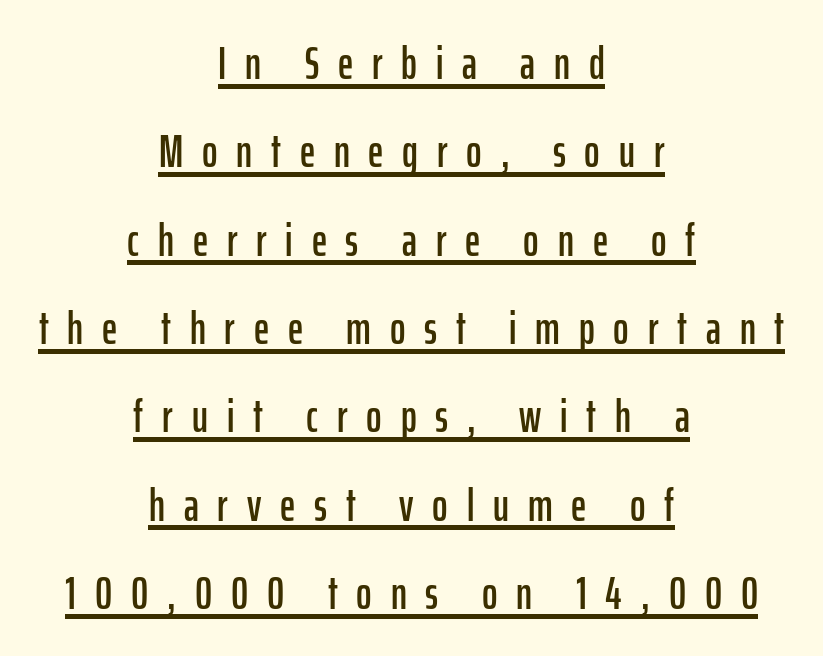
Q: Is the text italic (slanted)? A: No, it is upright.
Q: Is the typeface a serif or a sans-serif typeface? A: Sans-serif.
Q: Is the text underlined? A: Yes.
Q: How is the paragraph aligned? A: Centered.
Q: Is the spacing between letters normal or unusually wide? A: Unusually wide.
Q: Width (condensed, normal, or wide)? A: Condensed.
Q: Stroke contrast? A: Low.
Q: x-height? A: Medium.
Q: Monospaced? A: No.
